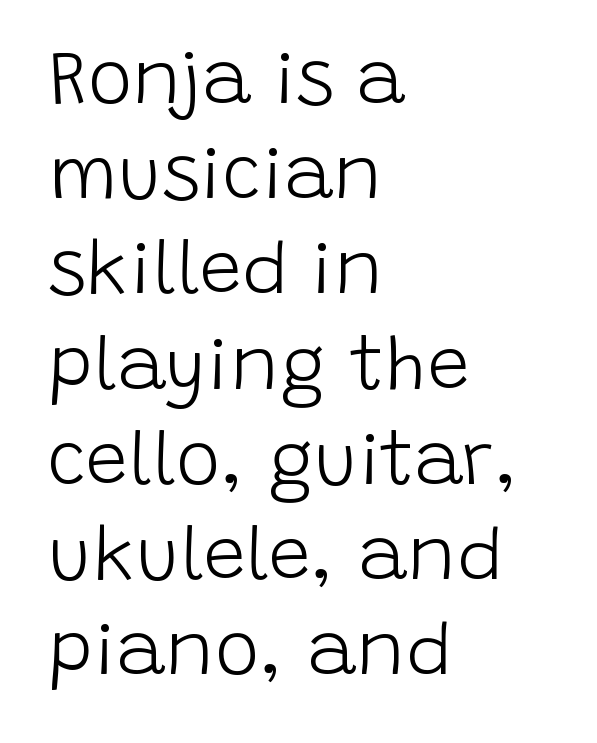
The image shows 75 px light sans-serif type, upright; set left-aligned, normal line spacing (1.27x), normal letter spacing, not underlined; low stroke contrast and a large x-height.
